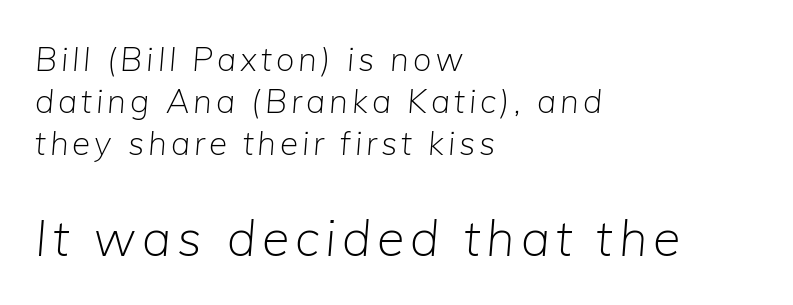
{"italic": "yes", "lean": "right", "slant_degrees": 5, "bold": "no", "weight": "light", "width": "normal", "stroke_contrast": "low", "x_height": "medium", "monospaced": "no", "underline": "no", "align": "left", "line_spacing": "normal", "line_spacing_ratio": 1.27, "larger_block": "second", "size_ratio": 1.52, "glyph_px": 50}
